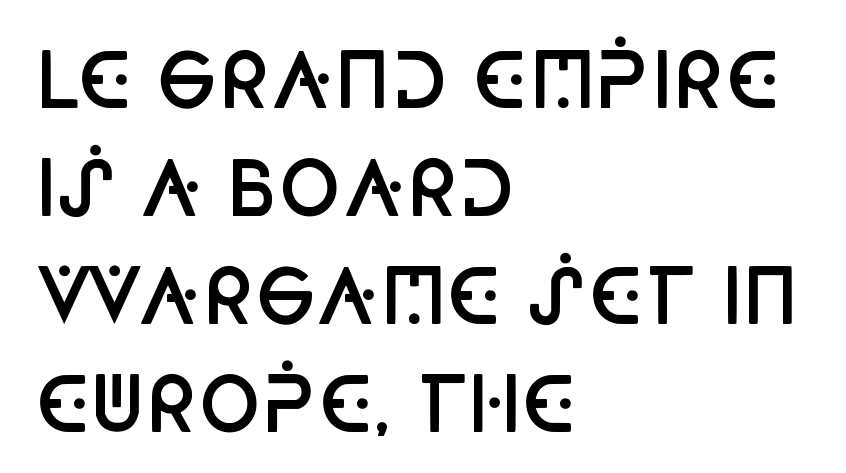
{"serif": "no", "italic": "no", "bold": "semi", "weight": "semibold", "width": "condensed", "stroke_contrast": "low", "x_height": "large", "monospaced": "no", "underline": "no", "align": "left", "line_spacing": "normal", "line_spacing_ratio": 1.44, "letter_spacing": "normal", "letter_spacing_em": 0.0, "glyph_px": 75}
